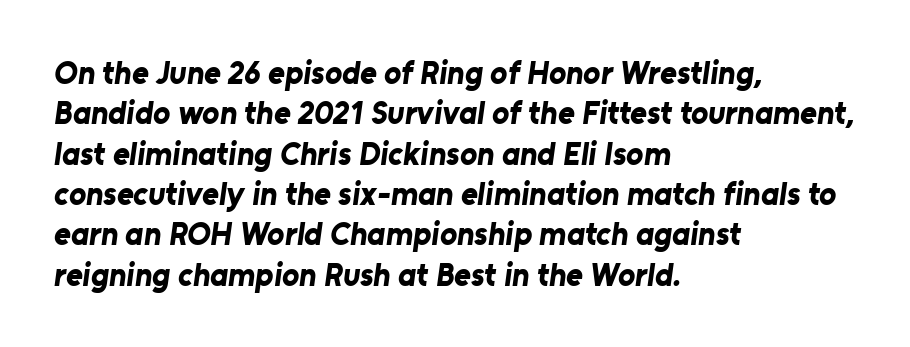
Descender tails drop into unmarked territory. Proportional: the letters do not fall into vertical columns. Compared with an ordinary text face, these strokes are far heavier — a full bold. The vertical gap from one line to the next is medium.
